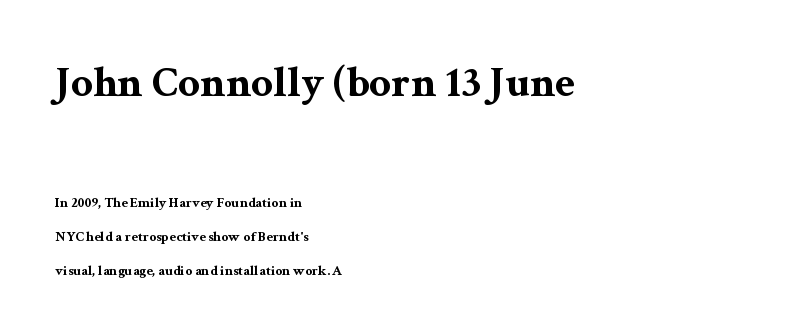
Q: Is the text bold? A: Yes.
Q: Is the text italic (slanted)? A: No, it is upright.
Q: Is the typeface a serif or a sans-serif typeface? A: Serif.
Q: Is the text underlined? A: No.
Q: How is the paragraph aligned? A: Left-aligned.
Q: Is the spacing between letters normal or unusually wide? A: Normal.
Q: Is the spacing between lines tight, normal or loose? A: Loose.
Q: Which block of text is set in a larger size, the first (top) or the second (bottom)? A: The first (top) one.
Q: Width (condensed, normal, or wide)? A: Wide.
Q: Stroke contrast? A: Medium.
Q: x-height? A: Medium.
Q: Monospaced? A: No.
